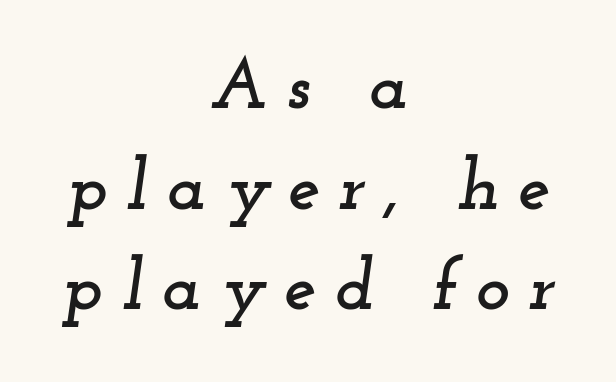
Q: Is the text italic (slanted)? A: Yes, it leans right by about 12 degrees.
Q: Is the typeface a serif or a sans-serif typeface? A: Serif.
Q: Is the text underlined? A: No.
Q: How is the paragraph aligned? A: Centered.
Q: Is the spacing between letters normal or unusually wide? A: Unusually wide.
Q: Is the spacing between lines tight, normal or loose? A: Normal.
Q: Width (condensed, normal, or wide)? A: Wide.
Q: Stroke contrast? A: Low.
Q: x-height? A: Small.
Q: Monospaced? A: No.
